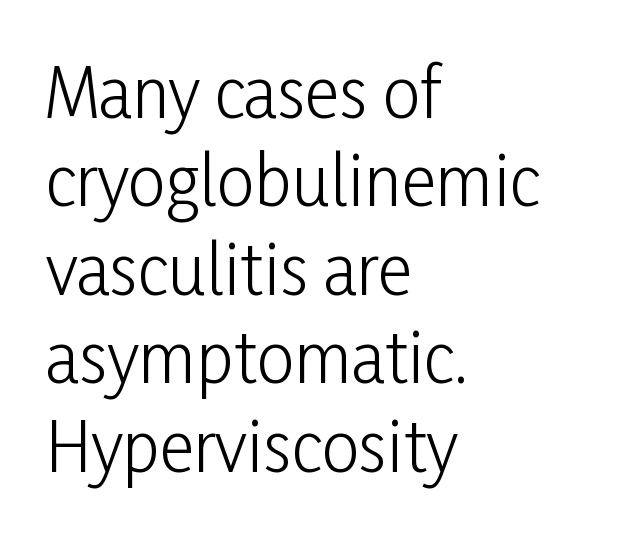
The image shows 67 px light, condensed sans-serif type, upright; set left-aligned, normal line spacing (1.32x), normal letter spacing, not underlined; low stroke contrast and a medium x-height.
